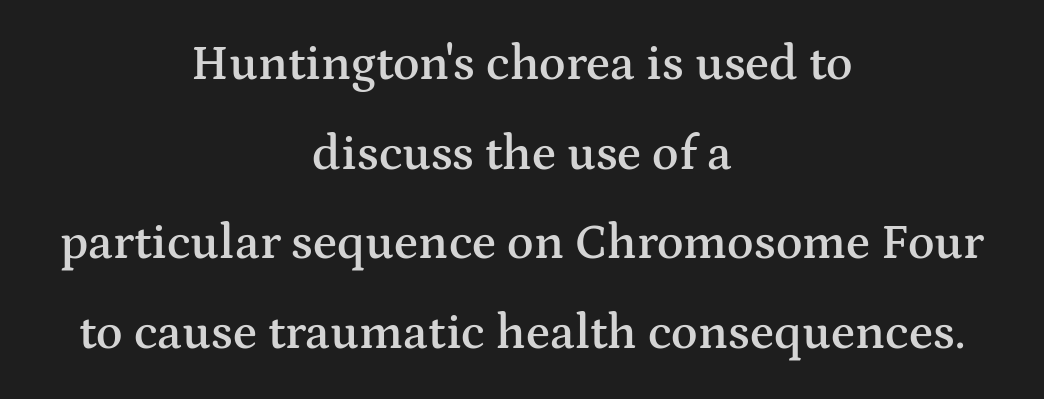
Quick note: underline off. Letter spacing: default. Italic? Not at all — the glyphs are vertical. Horizontal alignment here is central, giving a formal, balanced look. What kind of face is this? One with serifs. Heft: intermediate — a semibold.
